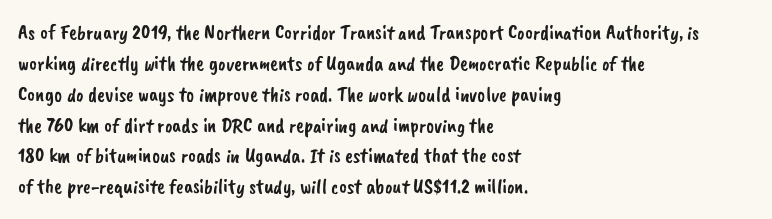
Q: Is the text underlined? A: No.
Q: How is the paragraph aligned? A: Left-aligned.
Q: Is the spacing between letters normal or unusually wide? A: Normal.
Q: Is the spacing between lines tight, normal or loose? A: Normal.
